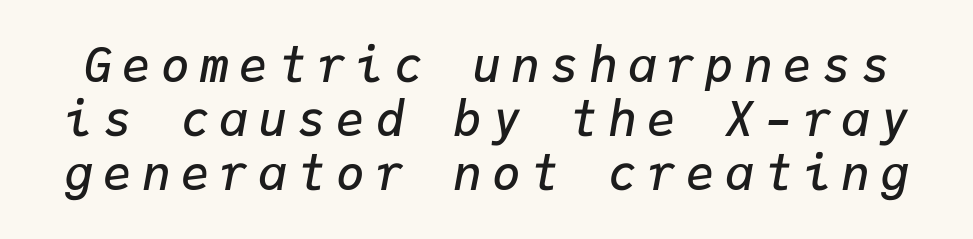
The image shows 48 px semibold type, italic (leaning right), monospaced; set tight line spacing (1.13x), unusually wide letter spacing (+0.21 em), not underlined; low stroke contrast and a medium x-height.
